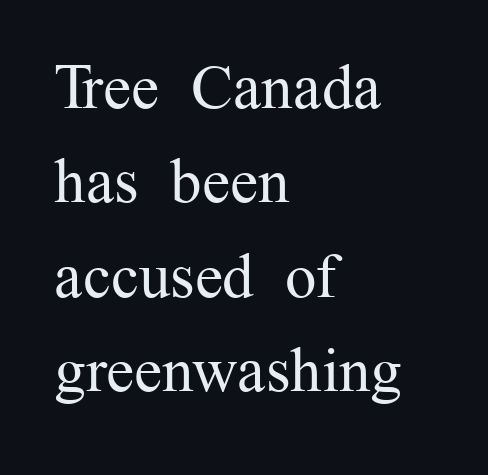
Q: Is the text bold? A: No.
Q: Is the text italic (slanted)? A: No, it is upright.
Q: Is the typeface a serif or a sans-serif typeface? A: Serif.
Q: Is the text underlined? A: No.
Q: How is the paragraph aligned? A: Left-aligned.
Q: Is the spacing between letters normal or unusually wide? A: Normal.
Q: Is the spacing between lines tight, normal or loose? A: Normal.
Q: Width (condensed, normal, or wide)? A: Normal.
Q: Stroke contrast? A: Medium.
Q: x-height? A: Medium.
Q: Monospaced? A: No.
